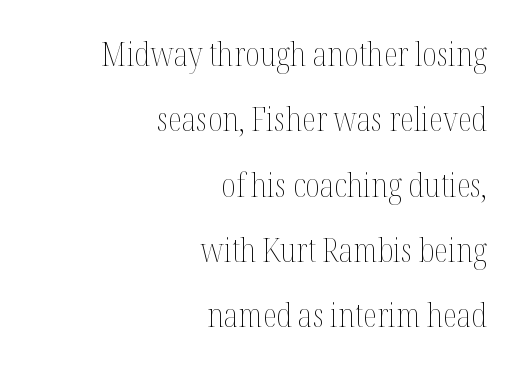
Q: Is the text bold? A: No.
Q: Is the text italic (slanted)? A: No, it is upright.
Q: Is the text underlined? A: No.
Q: How is the paragraph aligned? A: Right-aligned.
Q: Is the spacing between letters normal or unusually wide? A: Normal.
Q: Is the spacing between lines tight, normal or loose? A: Loose.
Q: Width (condensed, normal, or wide)? A: Condensed.
Q: Stroke contrast? A: Medium.
Q: x-height? A: Medium.
Q: Monospaced? A: No.
